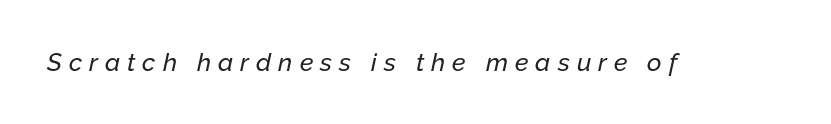
Q: Is the text italic (slanted)? A: Yes, it leans right by about 12 degrees.
Q: Is the text underlined? A: No.
Q: Is the spacing between letters normal or unusually wide? A: Unusually wide.
